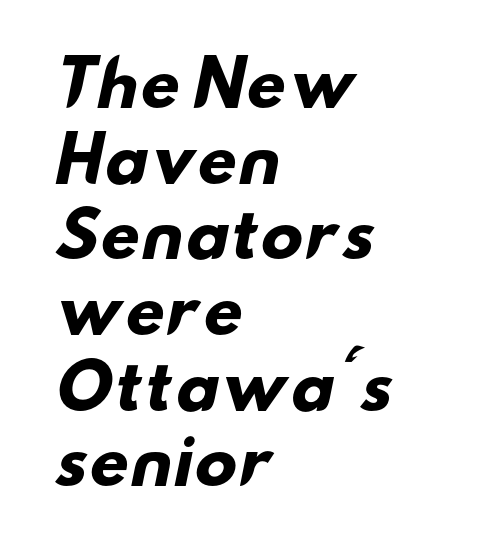
Q: Is the text bold? A: Yes.
Q: Is the typeface a serif or a sans-serif typeface? A: Sans-serif.
Q: Is the text underlined? A: No.
Q: How is the paragraph aligned? A: Left-aligned.
Q: Is the spacing between letters normal or unusually wide? A: Normal.
Q: Width (condensed, normal, or wide)? A: Wide.
Q: Stroke contrast? A: Low.
Q: x-height? A: Small.
Q: Monospaced? A: No.
